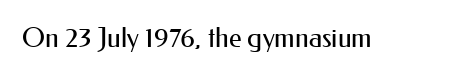
Has an underline been added? It has not. The type is set solid horizontally, with unmodified tracking. The characters are drawn with everyday or finer stroke widths. Every character sits straight up, as roman type does.
